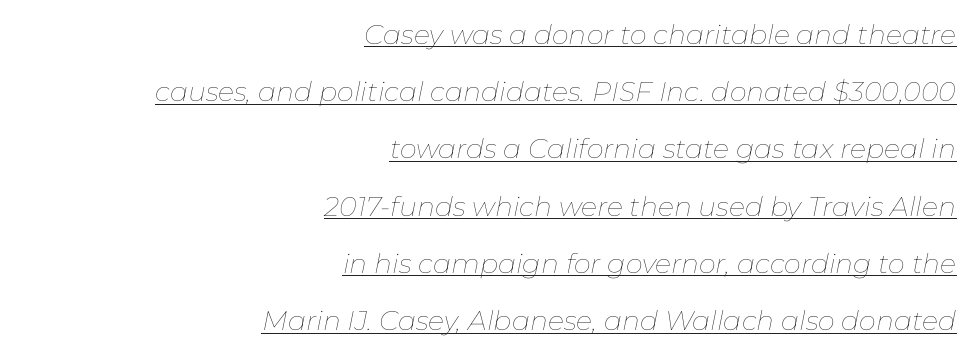
{"italic": "yes", "lean": "right", "slant_degrees": 11, "bold": "no", "underline": "yes", "align": "right", "line_spacing": "loose", "line_spacing_ratio": 2.12, "letter_spacing": "normal", "letter_spacing_em": 0.0, "glyph_px": 27}
